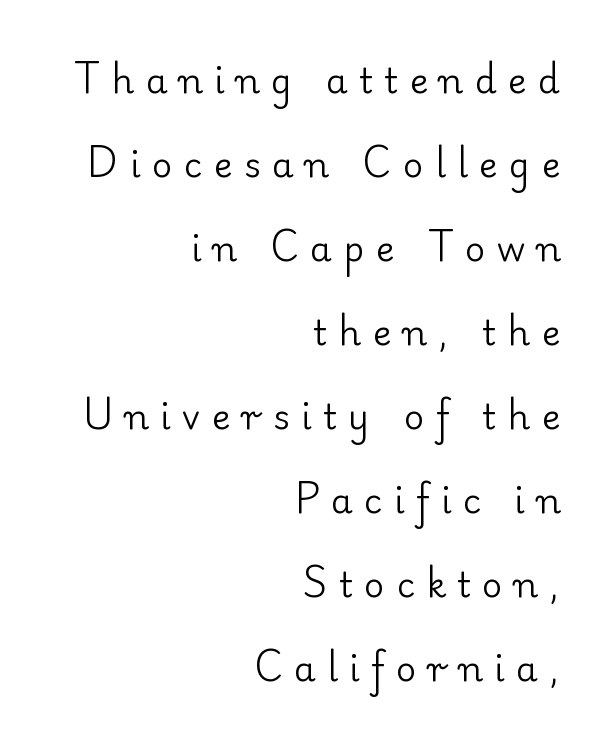
Words float on clear page, feet unadorned. These lines have a slow, spaced-out rhythm from letter to letter. The setting favours the right margin, as signatures and pull-quotes sometimes do. Unlike a clean sans, this face finishes its strokes with serifs. Posture: upright roman.
